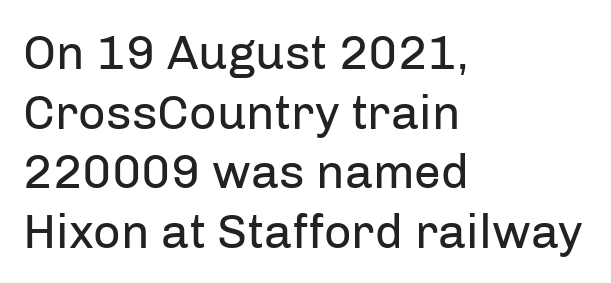
The image shows 48 px regular-weight sans-serif type, upright; set left-aligned, line spacing 1.24x, normal letter spacing, not underlined; low stroke contrast and a medium x-height.
